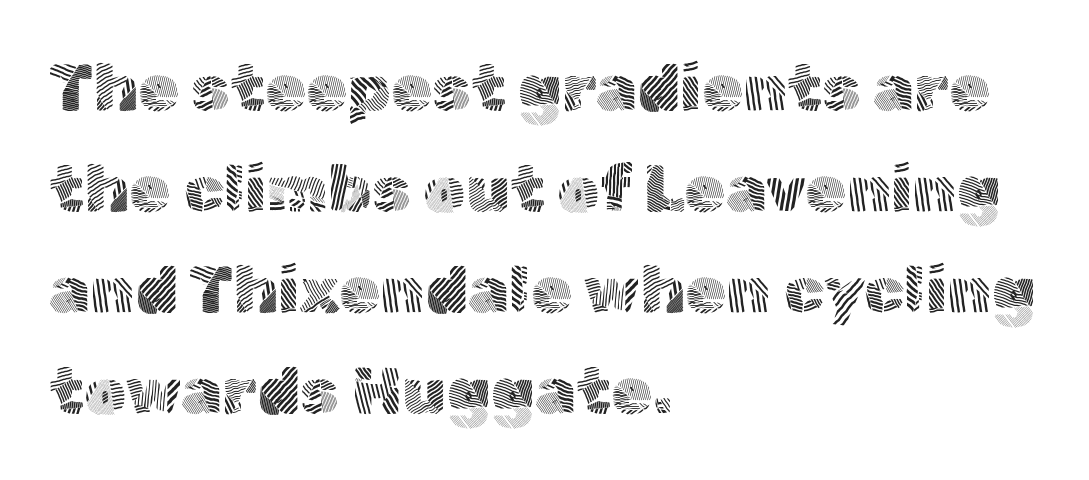
Q: Is the text bold? A: No.
Q: Is the text italic (slanted)? A: No, it is upright.
Q: Is the typeface a serif or a sans-serif typeface? A: Sans-serif.
Q: Is the text underlined? A: No.
Q: How is the paragraph aligned? A: Left-aligned.
Q: Is the spacing between letters normal or unusually wide? A: Normal.
Q: Is the spacing between lines tight, normal or loose? A: Normal.
Q: Width (condensed, normal, or wide)? A: Normal.
Q: x-height? A: Medium.
Q: Monospaced? A: No.
